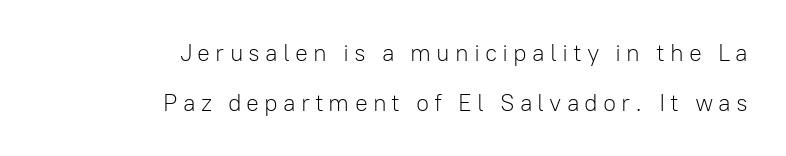
Q: Is the text bold? A: No.
Q: Is the text italic (slanted)? A: No, it is upright.
Q: Is the text underlined? A: No.
Q: How is the paragraph aligned? A: Right-aligned.
Q: Is the spacing between letters normal or unusually wide? A: Unusually wide.
Q: Is the spacing between lines tight, normal or loose? A: Loose.
